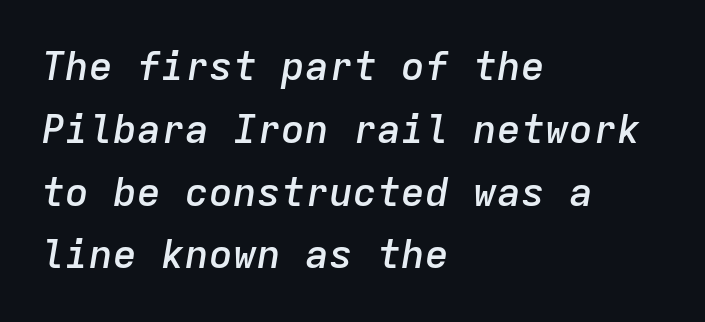
{"italic": "yes", "lean": "right", "slant_degrees": 9, "bold": "semi", "weight": "semibold", "width": "normal", "stroke_contrast": "low", "x_height": "medium", "monospaced": "yes", "underline": "no", "align": "left", "line_spacing": "normal", "line_spacing_ratio": 1.57, "letter_spacing": "normal", "letter_spacing_em": 0.0, "glyph_px": 40}
